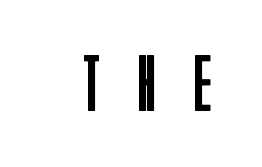
The image shows 80 px regular-weight, condensed sans-serif type, upright; set unusually wide letter spacing (+0.49 em), not underlined; low stroke contrast and a large x-height.
